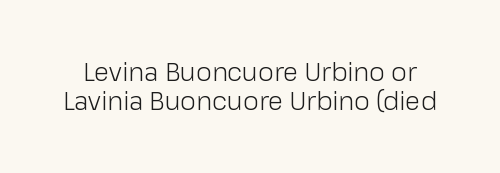
Q: Is the text bold? A: No.
Q: Is the text italic (slanted)? A: No, it is upright.
Q: Is the text underlined? A: No.
Q: Is the spacing between letters normal or unusually wide? A: Normal.
